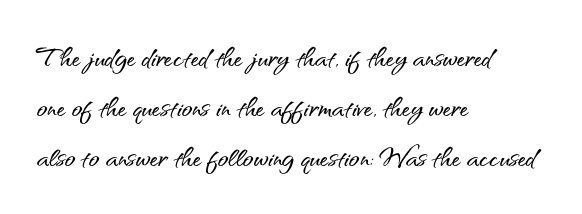
Does the leading feel generous? No, just average. The glyphs are unaccompanied by any horizontal stroke below them. This sample uses a sans-serif face.
